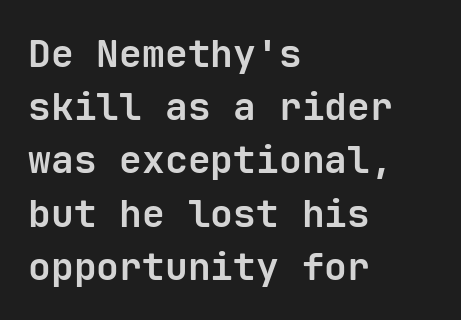
The image shows 38 px bold sans-serif type, upright, monospaced; set left-aligned, normal line spacing (1.4x), normal letter spacing, not underlined; low stroke contrast and a medium x-height.
